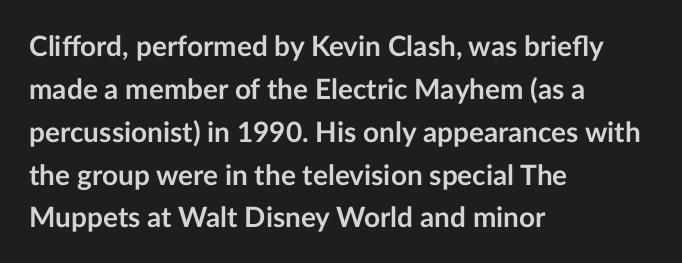
{"serif": "no", "italic": "no", "bold": "yes", "weight": "semibold", "width": "normal", "stroke_contrast": "low", "x_height": "medium", "monospaced": "no", "underline": "no", "align": "left", "line_spacing": "normal", "line_spacing_ratio": 1.53, "letter_spacing": "normal", "letter_spacing_em": 0.0, "glyph_px": 28}
